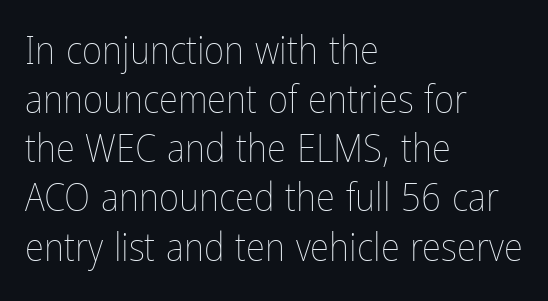
{"italic": "no", "bold": "no", "weight": "thin", "width": "condensed", "stroke_contrast": "low", "x_height": "medium", "monospaced": "no", "underline": "no", "align": "left", "line_spacing": "normal", "line_spacing_ratio": 1.26, "letter_spacing": "normal", "letter_spacing_em": 0.0, "glyph_px": 39}
